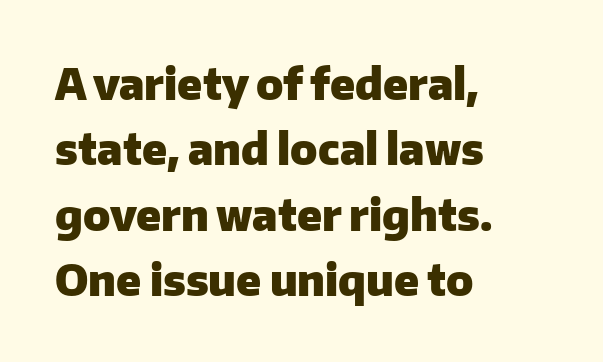
Q: Is the text bold? A: Yes.
Q: Is the text italic (slanted)? A: No, it is upright.
Q: Is the typeface a serif or a sans-serif typeface? A: Sans-serif.
Q: Is the text underlined? A: No.
Q: How is the paragraph aligned? A: Left-aligned.
Q: Is the spacing between letters normal or unusually wide? A: Normal.
Q: Is the spacing between lines tight, normal or loose? A: Normal.
Q: Width (condensed, normal, or wide)? A: Normal.
Q: Stroke contrast? A: Low.
Q: x-height? A: Medium.
Q: Monospaced? A: No.
